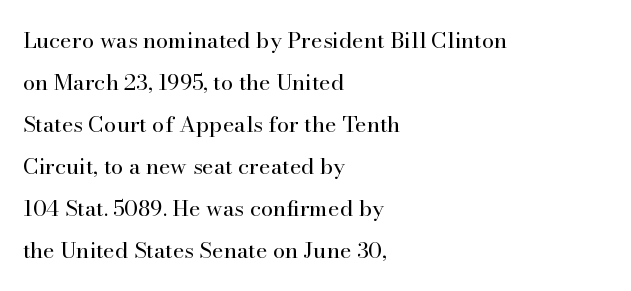
The image shows 22 px text type, upright; set left-aligned, loose line spacing (1.91x), normal letter spacing, not underlined.
